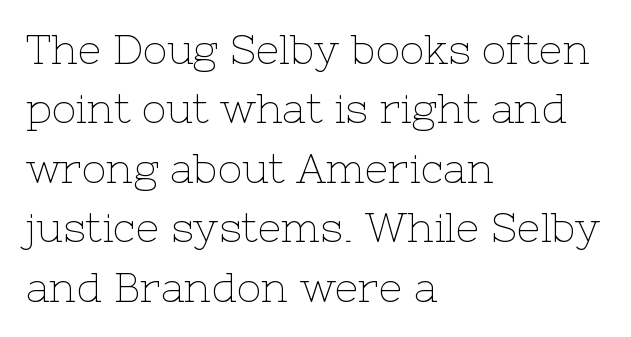
The image shows 41 px thin serif type, upright; set left-aligned, normal line spacing (1.45x), normal letter spacing, not underlined; low stroke contrast and a medium x-height.
